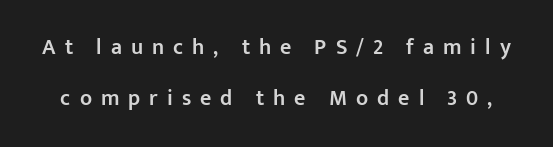
{"italic": "no", "bold": "semi", "underline": "no", "line_spacing": "loose", "line_spacing_ratio": 2.33, "letter_spacing": "wide", "letter_spacing_em": 0.41, "glyph_px": 22}
